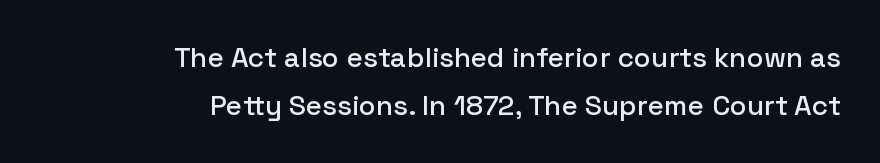
The specimen omits any rule beneath the text block's lines. Each line ends at the same right margin while the left side varies. Note the varied advance widths — an 'i' is clearly narrower than an 'm'. If you drew a line through each stem, it would be perfectly vertical. This sample uses plain, unmodified letter spacing.
